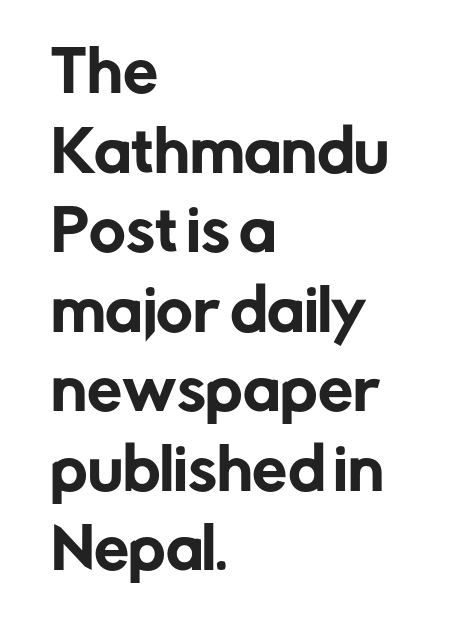
{"serif": "no", "italic": "no", "width": "normal", "stroke_contrast": "low", "x_height": "medium", "monospaced": "no", "underline": "no", "align": "left", "line_spacing": "normal", "line_spacing_ratio": 1.42, "letter_spacing": "normal", "letter_spacing_em": 0.0, "glyph_px": 56}
